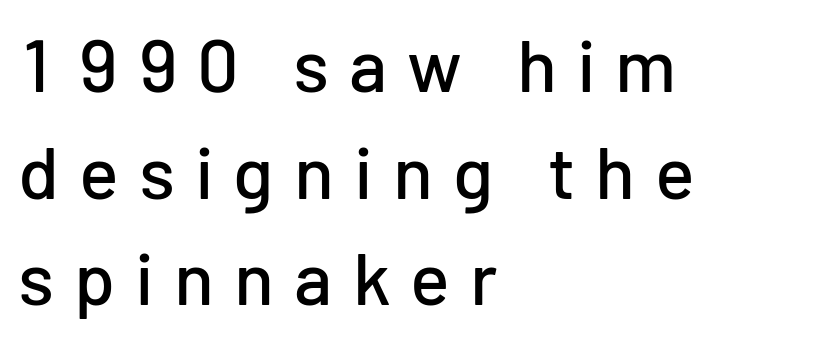
Look at the tracking — it's clearly loosened, letters drifting apart. The foot of each line stays bare and open. Stroke terminals: plain, sans-serif. Alignment: flush left. Quick note: interline space is typical. Character widths vary here, with narrow letters taking less room than wide ones.
